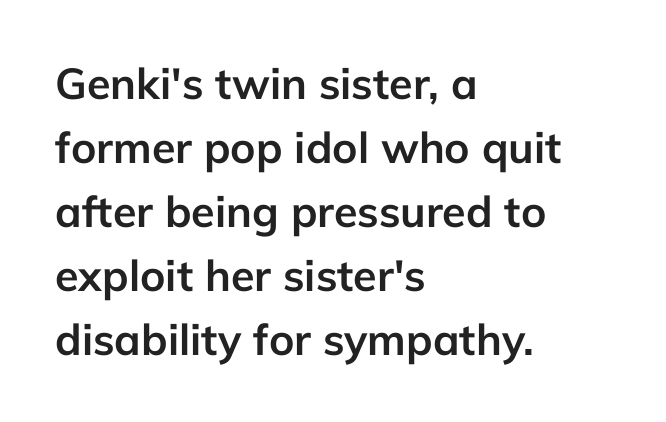
{"serif": "no", "italic": "no", "bold": "yes", "weight": "semibold", "width": "normal", "stroke_contrast": "low", "x_height": "medium", "monospaced": "no", "underline": "no", "align": "left", "line_spacing": "normal", "line_spacing_ratio": 1.49, "letter_spacing": "normal", "letter_spacing_em": 0.0, "glyph_px": 43}
